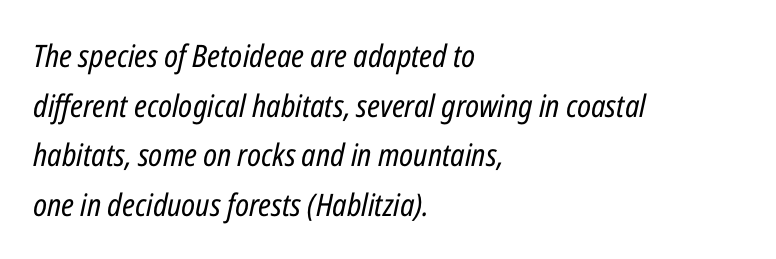
Q: Is the text bold? A: No.
Q: Is the text italic (slanted)? A: Yes, it leans right by about 12 degrees.
Q: Is the text underlined? A: No.
Q: How is the paragraph aligned? A: Left-aligned.
Q: Is the spacing between letters normal or unusually wide? A: Normal.
Q: Is the spacing between lines tight, normal or loose? A: Normal.
Q: Width (condensed, normal, or wide)? A: Condensed.
Q: Stroke contrast? A: Low.
Q: x-height? A: Medium.
Q: Monospaced? A: No.
